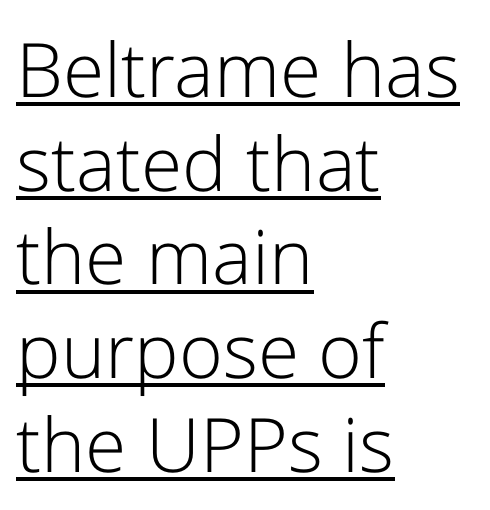
The image shows 75 px light sans-serif type, upright; set left-aligned, normal line spacing (1.25x), normal letter spacing, underlined; low stroke contrast and a medium x-height.
